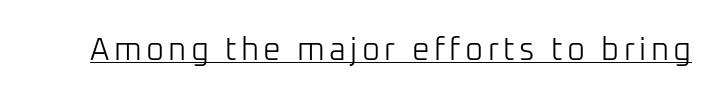
The image shows 31 px light sans-serif type, upright; set underlined; low stroke contrast and a medium x-height.
